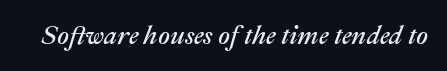
The face used here has a pronounced slope to its letters. Descender tails drop into unmarked territory. The line texture is even and compact thanks to regular tracking.
